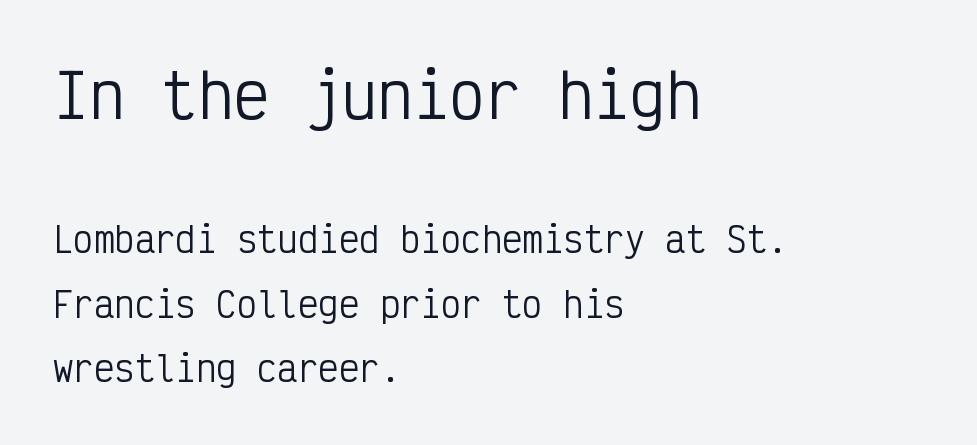
{"serif": "no", "italic": "no", "bold": "no", "weight": "regular", "width": "condensed", "stroke_contrast": "low", "x_height": "medium", "monospaced": "yes", "underline": "no", "align": "left", "line_spacing": "loose", "line_spacing_ratio": 1.9, "letter_spacing": "normal", "letter_spacing_em": 0.0, "larger_block": "first", "size_ratio": 1.76, "glyph_px": 60}
